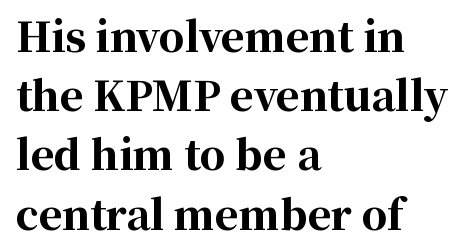
The image shows 40 px bold serif type, upright; set left-aligned, normal line spacing (1.48x), normal letter spacing, not underlined; high stroke contrast and a medium x-height.
